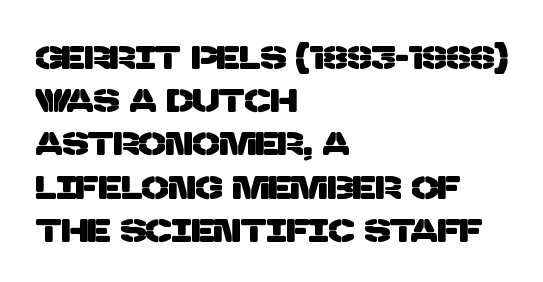
{"serif": "no", "width": "normal", "stroke_contrast": "low", "x_height": "large", "monospaced": "no", "underline": "no", "align": "left", "line_spacing": "normal", "line_spacing_ratio": 1.35, "letter_spacing": "normal", "letter_spacing_em": 0.0, "glyph_px": 32}
